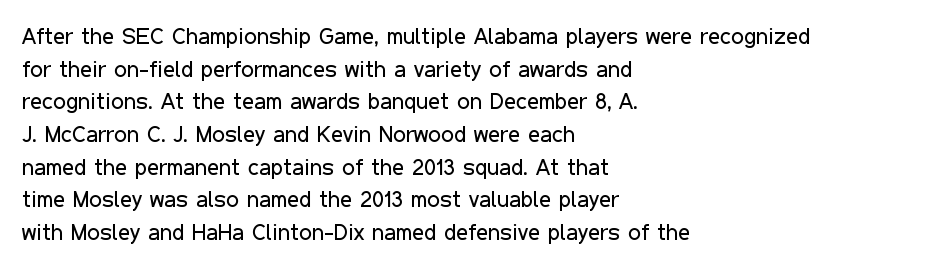
Q: Is the text bold? A: No.
Q: Is the text italic (slanted)? A: No, it is upright.
Q: Is the text underlined? A: No.
Q: How is the paragraph aligned? A: Left-aligned.
Q: Is the spacing between letters normal or unusually wide? A: Normal.
Q: Is the spacing between lines tight, normal or loose? A: Normal.
